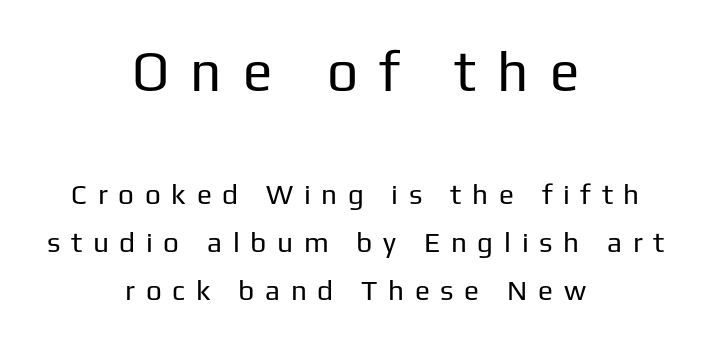
Is this a sans? Yes — the strokes have no serifs. The area under the type is left untouched. Looks like regular typesetting: each glyph gets only the width it needs. This sample is center-justified, so both line endings float freely. The typeface has the unassuming heft of standard copy or less. The face used here appears at its bigger size in the upper chunk.
